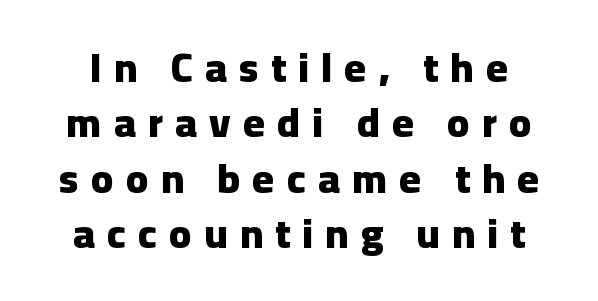
Q: Is the text bold? A: Yes.
Q: Is the text italic (slanted)? A: No, it is upright.
Q: Is the typeface a serif or a sans-serif typeface? A: Sans-serif.
Q: Is the text underlined? A: No.
Q: How is the paragraph aligned? A: Centered.
Q: Is the spacing between letters normal or unusually wide? A: Unusually wide.
Q: Is the spacing between lines tight, normal or loose? A: Normal.
Q: Width (condensed, normal, or wide)? A: Normal.
Q: Stroke contrast? A: Low.
Q: x-height? A: Medium.
Q: Monospaced? A: No.
